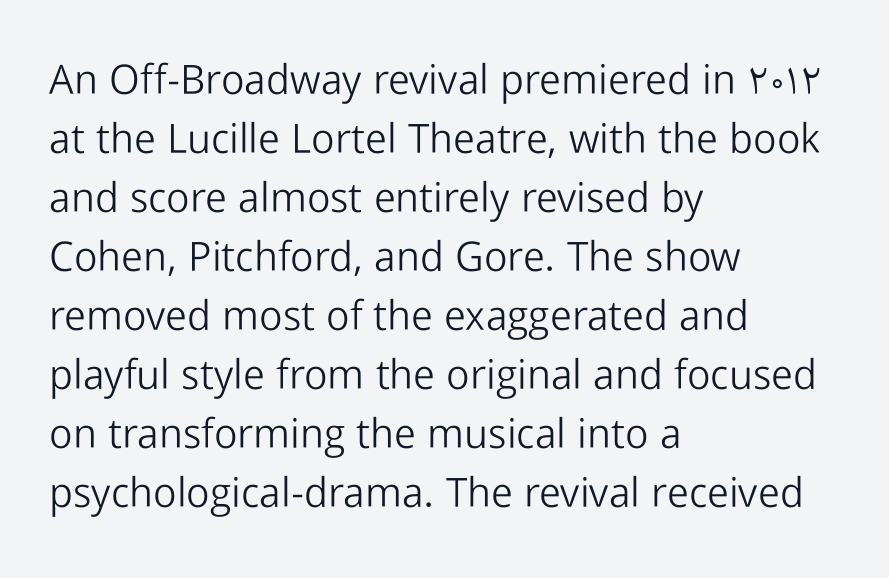
Q: Is the text bold? A: No.
Q: Is the text italic (slanted)? A: No, it is upright.
Q: Is the typeface a serif or a sans-serif typeface? A: Sans-serif.
Q: Is the text underlined? A: No.
Q: How is the paragraph aligned? A: Left-aligned.
Q: Is the spacing between letters normal or unusually wide? A: Normal.
Q: Is the spacing between lines tight, normal or loose? A: Normal.
Q: Width (condensed, normal, or wide)? A: Normal.
Q: Stroke contrast? A: Low.
Q: x-height? A: Medium.
Q: Monospaced? A: No.
